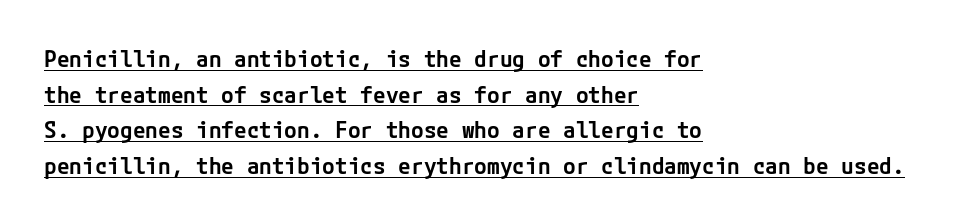
Underline: present. Caption: multi-line text, flush left, ragged right. The lettering stays uniformly vertical, giving the passage a roman look. A semibold gives these letters moderate extra thickness, short of bold. The horizontal fit of the characters is conventional and even.
